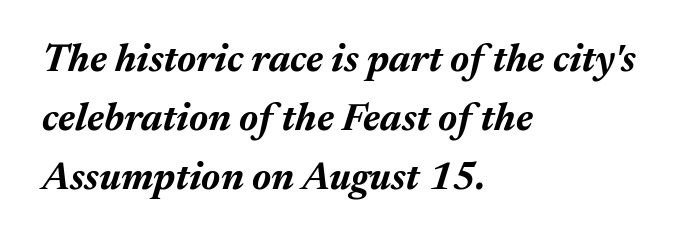
The image shows 39 px bold type, italic (leaning right); set left-aligned, normal line spacing (1.51x), normal letter spacing, not underlined; medium stroke contrast and a medium x-height.
